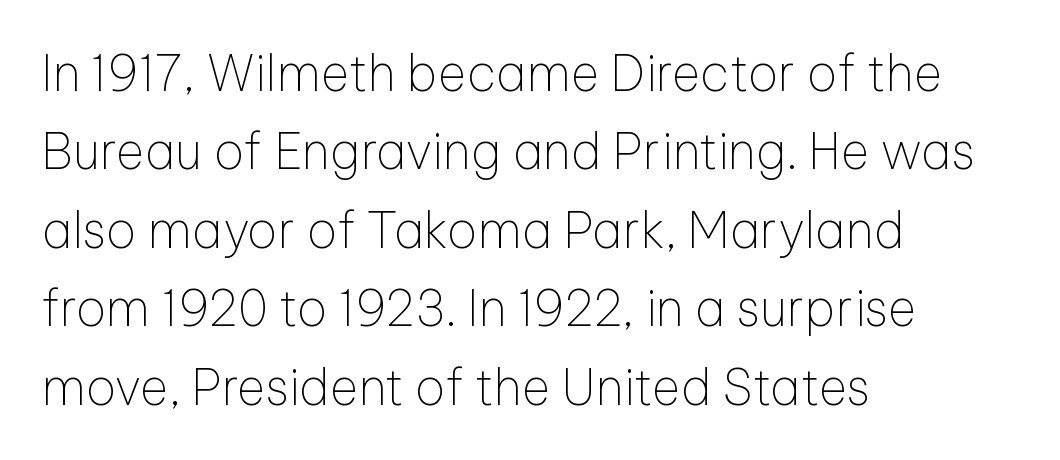
{"serif": "no", "italic": "no", "bold": "no", "weight": "thin", "width": "normal", "stroke_contrast": "low", "x_height": "medium", "monospaced": "no", "underline": "no", "align": "left", "line_spacing": "normal", "line_spacing_ratio": 1.6, "letter_spacing": "normal", "letter_spacing_em": 0.0, "glyph_px": 49}
